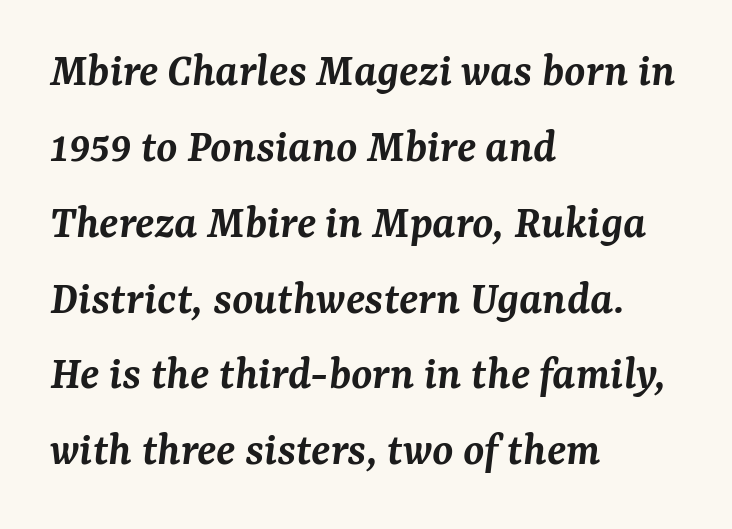
The image shows 48 px semibold serif type, italic (leaning right); set left-aligned, normal line spacing (1.58x), normal letter spacing, not underlined; medium stroke contrast and a medium x-height.
